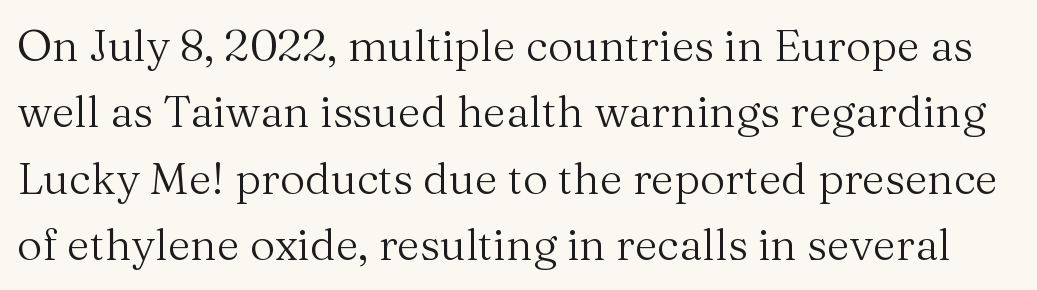
Q: Is the text bold? A: No.
Q: Is the text italic (slanted)? A: No, it is upright.
Q: Is the typeface a serif or a sans-serif typeface? A: Serif.
Q: Is the text underlined? A: No.
Q: Is the spacing between letters normal or unusually wide? A: Normal.
Q: Is the spacing between lines tight, normal or loose? A: Normal.
Q: Width (condensed, normal, or wide)? A: Normal.
Q: Stroke contrast? A: Medium.
Q: x-height? A: Medium.
Q: Monospaced? A: No.
